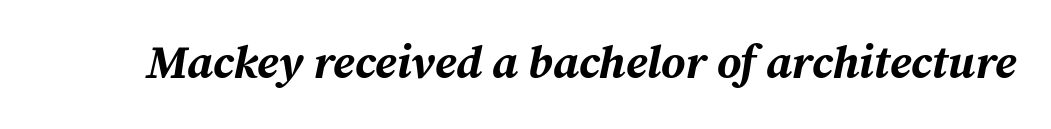
The typesetting leans heavy: a genuine bold. Here the designer chose a conventional face with non-uniform glyph widths. You can tell it's italic because the verticals aren't actually vertical. Beneath every word, the page is bare.
